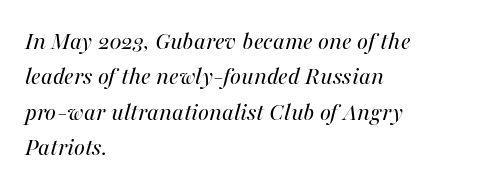
{"italic": "yes", "lean": "right", "slant_degrees": 16, "bold": "no", "underline": "no", "align": "left", "line_spacing": "normal", "line_spacing_ratio": 1.36, "letter_spacing": "normal", "letter_spacing_em": 0.0, "glyph_px": 26}
